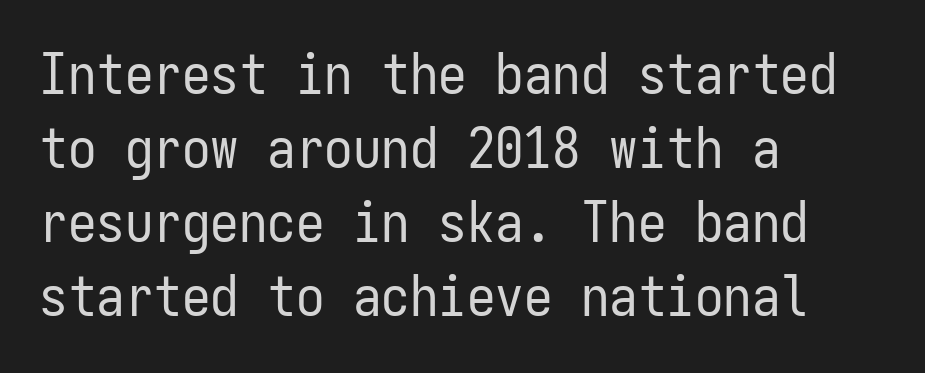
Plain, unruled lines of type. Nobody touched the tracking dial on this one. Left-aligned paragraph, ragged on the right. These lines are composed in type without serifs. Every stem runs plumb, perpendicular to the baseline.
